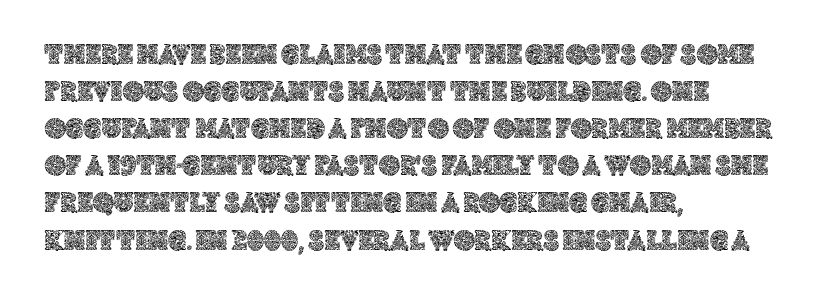
The image shows 29 px text type, upright; set left-aligned, normal line spacing (1.28x), normal letter spacing, not underlined; a large x-height.
